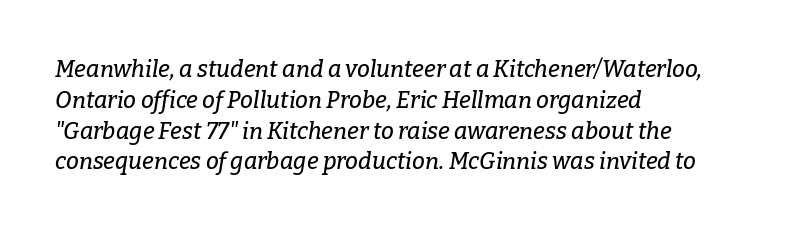
Q: Is the text italic (slanted)? A: Yes, it leans right by about 9 degrees.
Q: Is the text underlined? A: No.
Q: How is the paragraph aligned? A: Left-aligned.
Q: Is the spacing between letters normal or unusually wide? A: Normal.
Q: Is the spacing between lines tight, normal or loose? A: Normal.
